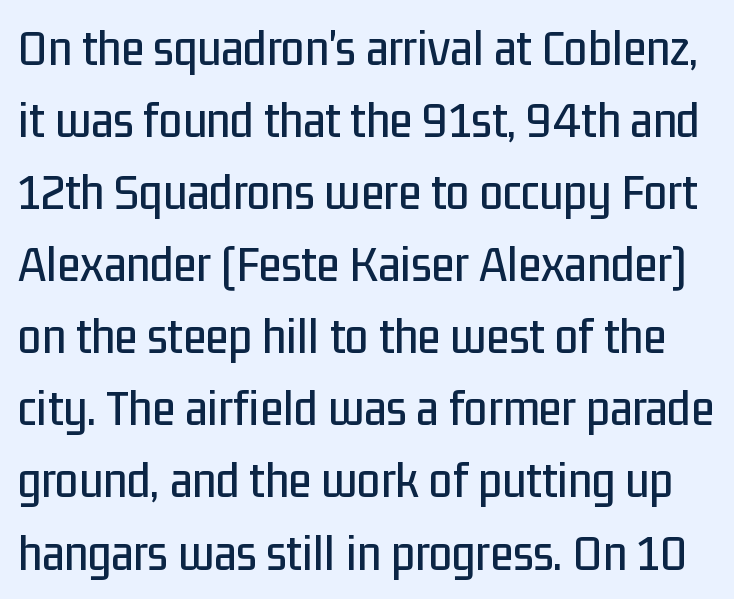
A typesetter would mark this as roman, not italic. Underline: absent. The face used here is proportionally spaced, like ordinary book or web type. Nothing sits at the stroke ends, so this counts as sans-serif. Students, observe: this is what conventionally led text looks like. Caption: standard tracking, unaltered.
